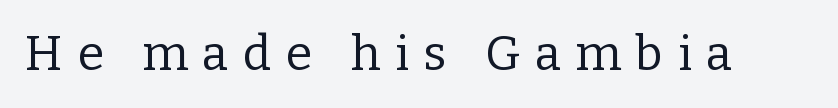
{"serif": "yes", "italic": "no", "bold": "no", "weight": "regular", "width": "normal", "stroke_contrast": "low", "x_height": "medium", "monospaced": "no", "underline": "no", "letter_spacing": "wide", "letter_spacing_em": 0.3, "glyph_px": 48}
